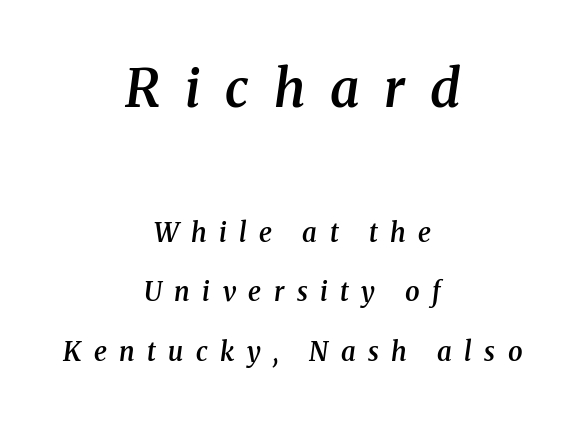
{"serif": "yes", "italic": "yes", "lean": "right", "slant_degrees": 8, "bold": "semi", "weight": "semibold", "width": "normal", "stroke_contrast": "medium", "x_height": "medium", "monospaced": "no", "underline": "no", "align": "center", "line_spacing": "loose", "line_spacing_ratio": 2.29, "letter_spacing": "wide", "letter_spacing_em": 0.48, "larger_block": "first", "size_ratio": 2.0, "glyph_px": 52}
